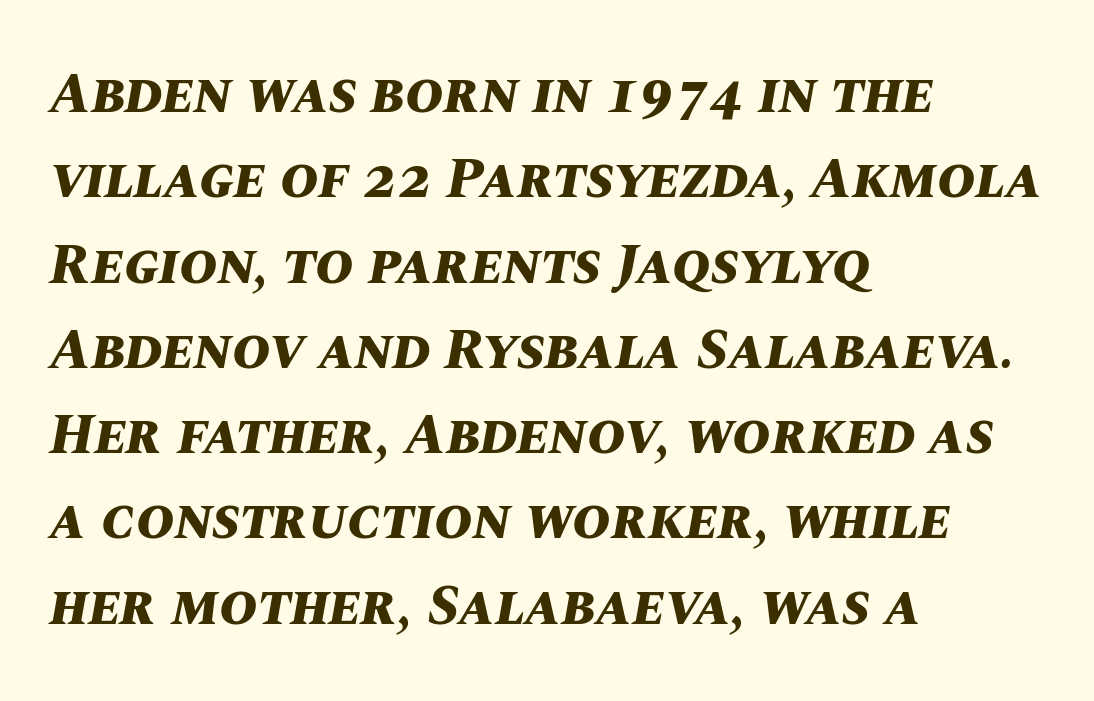
Q: Is the text bold? A: Yes.
Q: Is the text italic (slanted)? A: Yes, it leans right by about 10 degrees.
Q: Is the text underlined? A: No.
Q: How is the paragraph aligned? A: Left-aligned.
Q: Is the spacing between letters normal or unusually wide? A: Normal.
Q: Is the spacing between lines tight, normal or loose? A: Normal.
Q: Width (condensed, normal, or wide)? A: Normal.
Q: Stroke contrast? A: Medium.
Q: x-height? A: Large.
Q: Monospaced? A: No.
